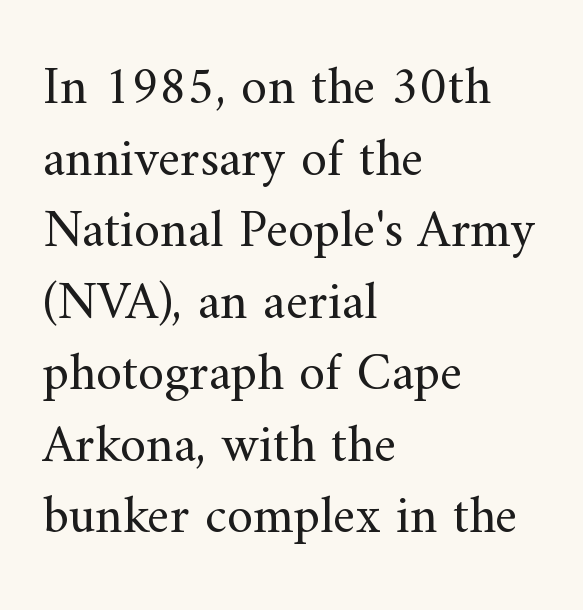
Q: Is the text bold? A: No.
Q: Is the text italic (slanted)? A: No, it is upright.
Q: Is the typeface a serif or a sans-serif typeface? A: Serif.
Q: Is the text underlined? A: No.
Q: How is the paragraph aligned? A: Left-aligned.
Q: Is the spacing between letters normal or unusually wide? A: Normal.
Q: Is the spacing between lines tight, normal or loose? A: Normal.
Q: Width (condensed, normal, or wide)? A: Normal.
Q: Stroke contrast? A: Medium.
Q: x-height? A: Small.
Q: Monospaced? A: No.
